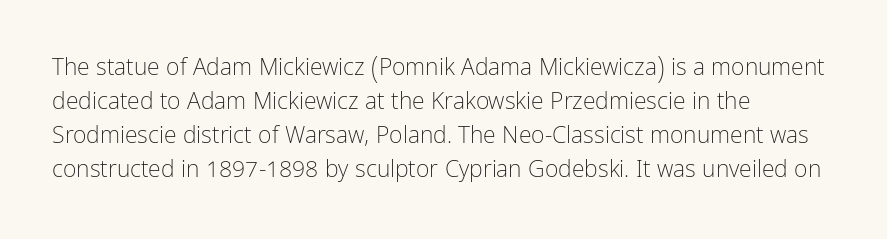
The type sits square on the baseline with zero lean. Stem width sits at or under what a default text font uses. Horizontally, the lines are justified to the leading edge only. This sample keeps an unexceptional amount of space between lines. The space beneath each line is pristine and unruled. There is no visible air inserted between adjacent glyphs.
